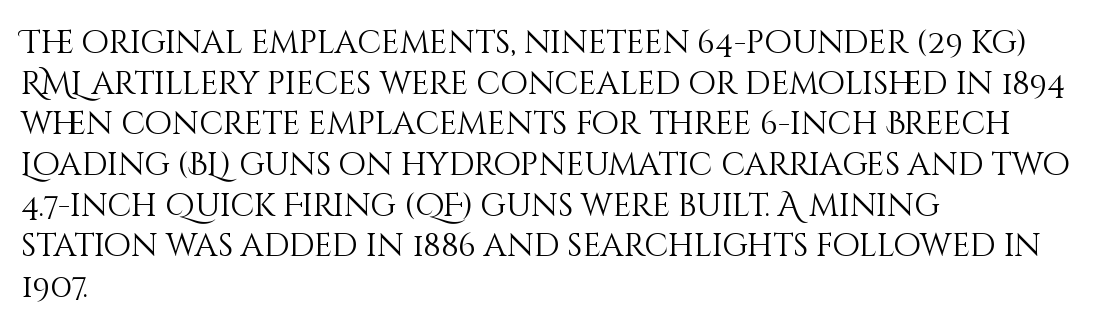
{"italic": "no", "bold": "no", "weight": "light", "width": "normal", "stroke_contrast": "medium", "x_height": "large", "monospaced": "no", "underline": "no", "align": "left", "line_spacing": "normal", "line_spacing_ratio": 1.27, "letter_spacing": "normal", "letter_spacing_em": 0.0, "glyph_px": 32}
